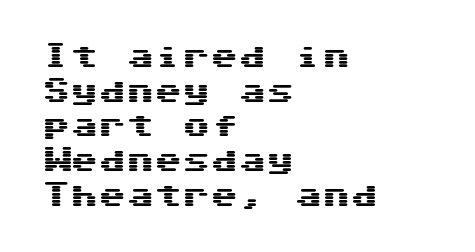
The image shows 28 px wide sans-serif type, upright, monospaced; set left-aligned, line spacing 1.24x, normal letter spacing, not underlined; medium stroke contrast and a medium x-height.
